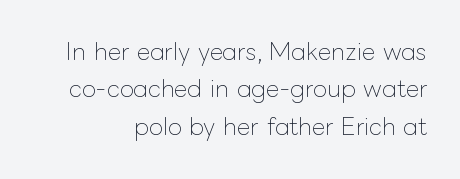
Q: Is the text bold? A: No.
Q: Is the text italic (slanted)? A: No, it is upright.
Q: Is the text underlined? A: No.
Q: Is the spacing between letters normal or unusually wide? A: Normal.
Q: Is the spacing between lines tight, normal or loose? A: Normal.
